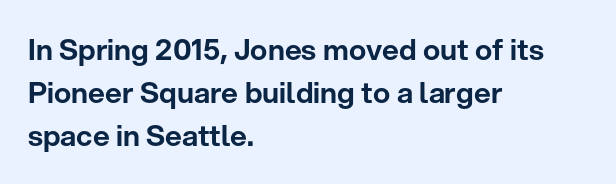
Q: Is the text italic (slanted)? A: No, it is upright.
Q: Is the typeface a serif or a sans-serif typeface? A: Sans-serif.
Q: Is the text underlined? A: No.
Q: How is the paragraph aligned? A: Left-aligned.
Q: Is the spacing between letters normal or unusually wide? A: Normal.
Q: Is the spacing between lines tight, normal or loose? A: Normal.
Q: Width (condensed, normal, or wide)? A: Normal.
Q: Stroke contrast? A: Low.
Q: x-height? A: Medium.
Q: Monospaced? A: No.
